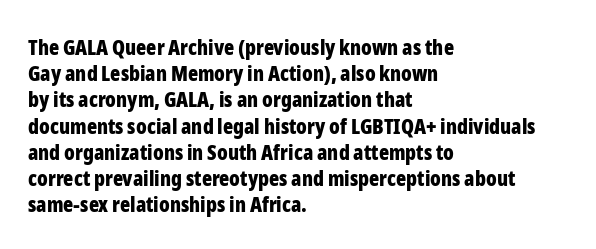
{"italic": "no", "bold": "yes", "underline": "no", "align": "left", "line_spacing": "normal", "line_spacing_ratio": 1.25, "letter_spacing": "normal", "letter_spacing_em": 0.0, "glyph_px": 21}
